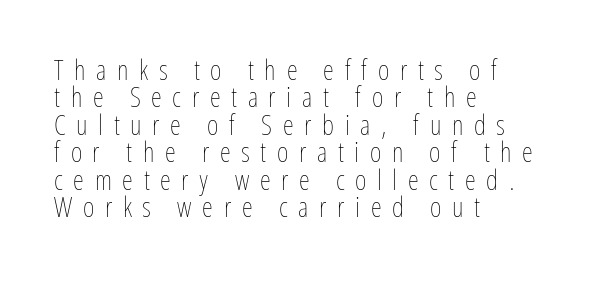
Q: Is the text bold? A: No.
Q: Is the text italic (slanted)? A: No, it is upright.
Q: Is the text underlined? A: No.
Q: How is the paragraph aligned? A: Left-aligned.
Q: Is the spacing between letters normal or unusually wide? A: Unusually wide.
Q: Is the spacing between lines tight, normal or loose? A: Tight.
Q: Width (condensed, normal, or wide)? A: Condensed.
Q: Stroke contrast? A: Low.
Q: x-height? A: Medium.
Q: Monospaced? A: No.
